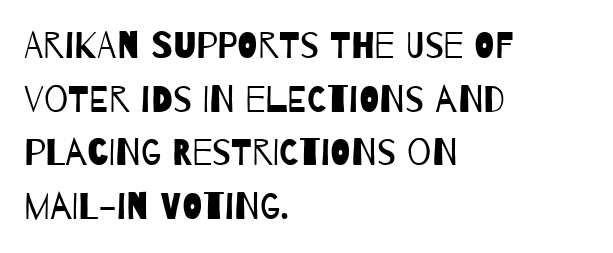
Students, observe: this is what conventionally led text looks like. All the whitespace from short lines collects on the right. The rendering uses natural spacing where letterforms have individual widths. Serifs: no, the terminals of the letterforms are clean. Each stroke keeps to a modest, everyday thickness or less.
